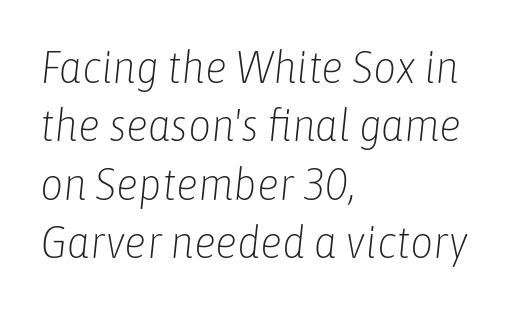
The image shows 45 px light, condensed type, italic (leaning right); set left-aligned, normal line spacing (1.3x), normal letter spacing, not underlined; low stroke contrast and a medium x-height.
